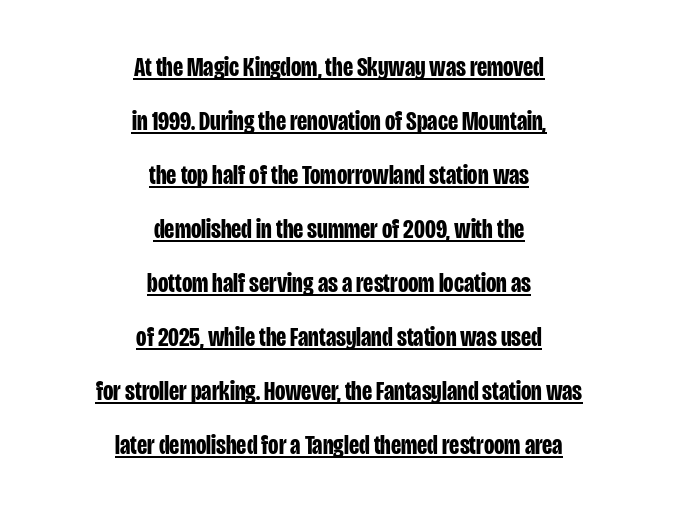
Leftover space on each line is divided equally before and after the words. Each word holds together tightly as a unit, with standard inter-letter gaps. How heavy is the stroke? Heavy — this is a bold. Leading is clearly above the norm, producing a sparse column. Looks like someone drew a line under every word here. In terms of posture, this sample is upright.
